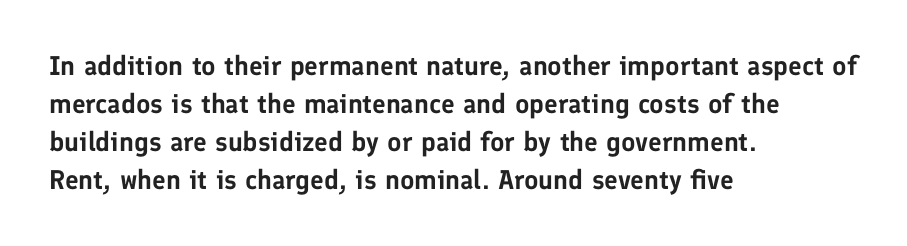
Every stem runs plumb, perpendicular to the baseline. No extra tracking has been applied to these lines. Students, observe: this is what conventionally led text looks like. The rendering anchors every line to the left-hand side. Just letters on the line, the space beneath them empty.
